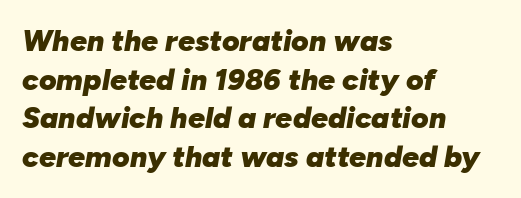
Q: Is the text bold? A: Yes.
Q: Is the text italic (slanted)? A: Yes, it leans right by about 10 degrees.
Q: Is the text underlined? A: No.
Q: How is the paragraph aligned? A: Left-aligned.
Q: Is the spacing between letters normal or unusually wide? A: Normal.
Q: Is the spacing between lines tight, normal or loose? A: Normal.
Q: Width (condensed, normal, or wide)? A: Normal.
Q: Stroke contrast? A: Low.
Q: x-height? A: Medium.
Q: Monospaced? A: No.
